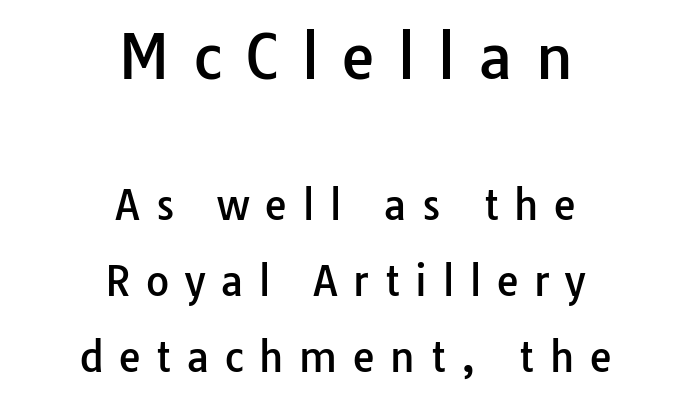
The image shows 60 px sans-serif type, upright; set centered, line spacing 1.89x, unusually wide letter spacing (+0.39 em), not underlined; the first (top) block is 1.5x larger; low stroke contrast and a medium x-height.
